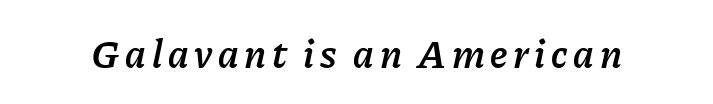
Q: Is the text bold? A: Semi-bold.
Q: Is the text italic (slanted)? A: Yes, it leans right by about 11 degrees.
Q: Is the text underlined? A: No.
Q: Width (condensed, normal, or wide)? A: Normal.
Q: Stroke contrast? A: Low.
Q: x-height? A: Medium.
Q: Monospaced? A: No.
